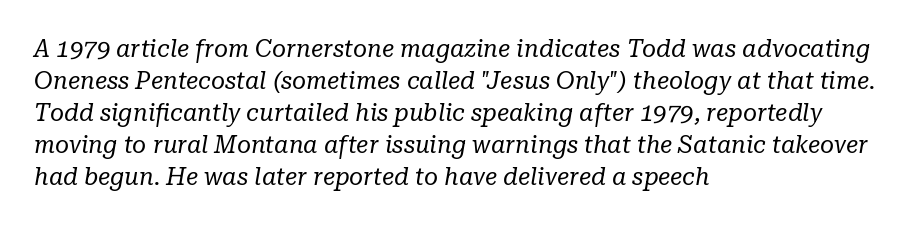
Q: Is the text bold? A: No.
Q: Is the text italic (slanted)? A: Yes, it leans right by about 10 degrees.
Q: Is the text underlined? A: No.
Q: How is the paragraph aligned? A: Left-aligned.
Q: Is the spacing between letters normal or unusually wide? A: Normal.
Q: Is the spacing between lines tight, normal or loose? A: Normal.
